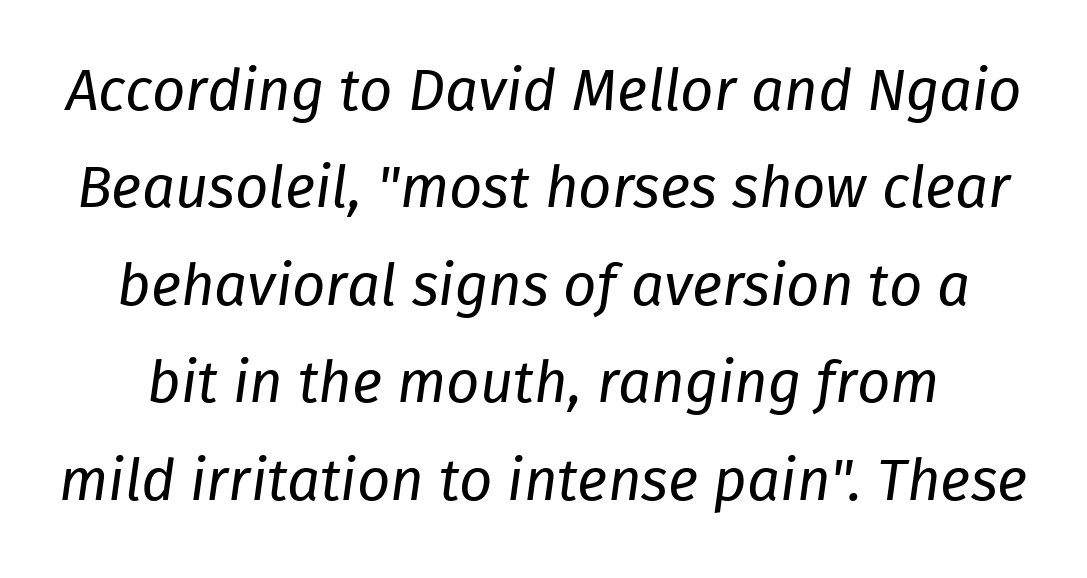
Looks like regular typesetting: each glyph gets only the width it needs. Descenders are the only things crossing below the line. Regular leading. Quick note: italic.
